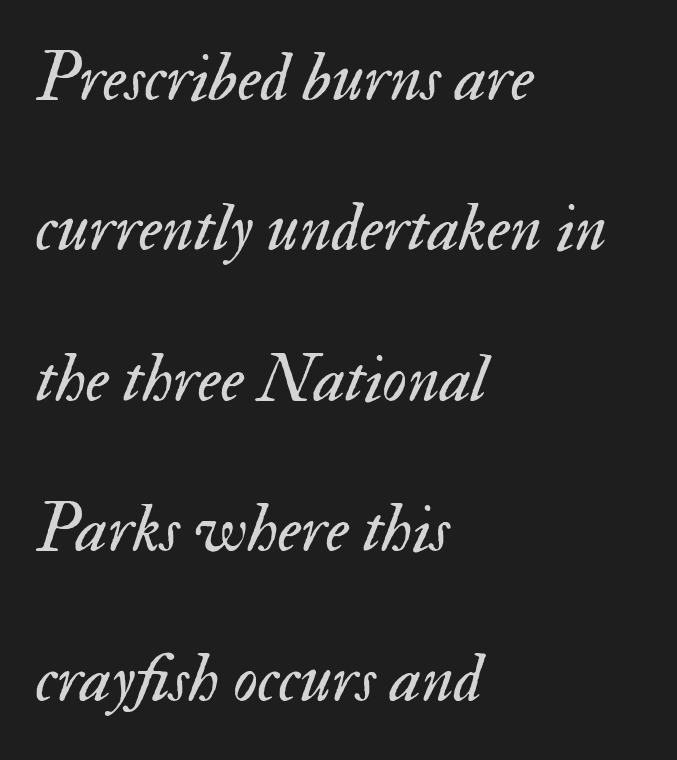
{"italic": "yes", "lean": "right", "slant_degrees": 17, "bold": "no", "weight": "regular", "width": "normal", "stroke_contrast": "medium", "x_height": "small", "monospaced": "no", "underline": "no", "align": "left", "line_spacing": "loose", "line_spacing_ratio": 2.21, "letter_spacing": "normal", "letter_spacing_em": 0.0, "glyph_px": 68}
